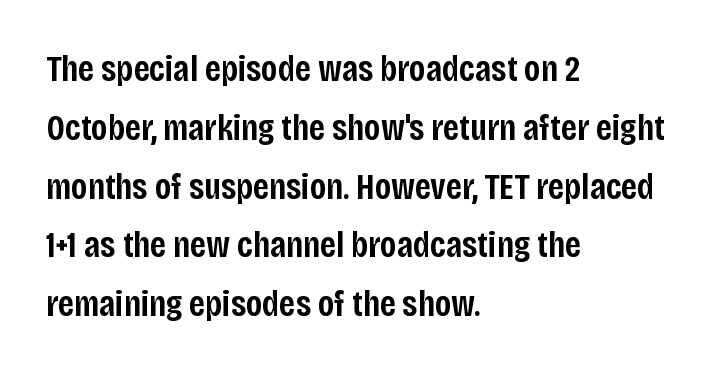
Q: Is the text bold? A: Semi-bold.
Q: Is the text italic (slanted)? A: No, it is upright.
Q: Is the typeface a serif or a sans-serif typeface? A: Sans-serif.
Q: Is the text underlined? A: No.
Q: How is the paragraph aligned? A: Left-aligned.
Q: Is the spacing between letters normal or unusually wide? A: Normal.
Q: Is the spacing between lines tight, normal or loose? A: Normal.
Q: Width (condensed, normal, or wide)? A: Condensed.
Q: Stroke contrast? A: Low.
Q: x-height? A: Large.
Q: Monospaced? A: No.
